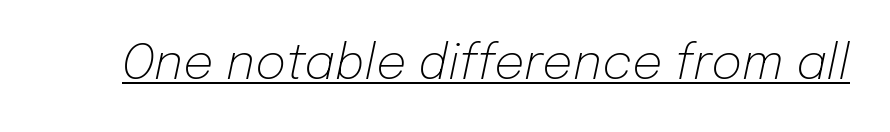
Q: Is the text bold? A: No.
Q: Is the text italic (slanted)? A: Yes, it leans right by about 12 degrees.
Q: Is the text underlined? A: Yes.
Q: Is the spacing between letters normal or unusually wide? A: Normal.
Q: Width (condensed, normal, or wide)? A: Normal.
Q: Stroke contrast? A: Low.
Q: x-height? A: Medium.
Q: Monospaced? A: No.
